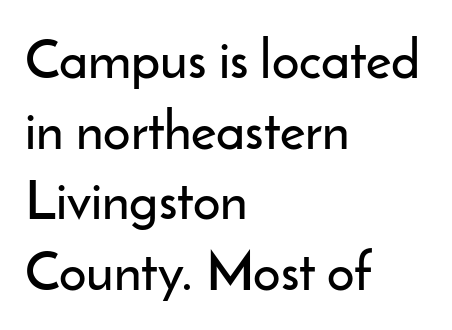
{"serif": "no", "italic": "no", "width": "normal", "stroke_contrast": "low", "x_height": "small", "monospaced": "no", "underline": "no", "align": "left", "line_spacing": "normal", "line_spacing_ratio": 1.31, "letter_spacing": "normal", "letter_spacing_em": 0.0, "glyph_px": 54}
